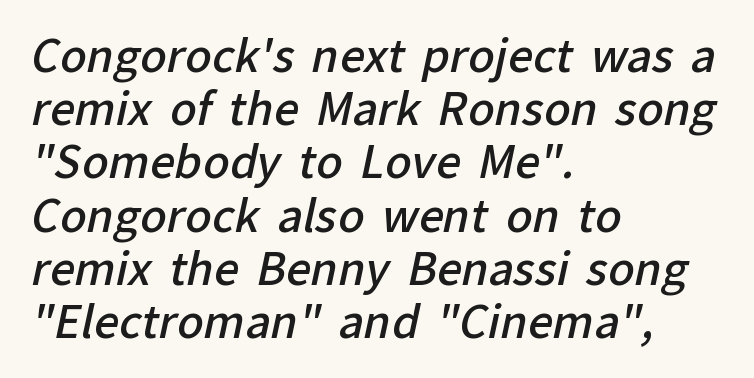
The image shows 44 px semibold sans-serif type; set left-aligned, line spacing 1.21x, normal letter spacing, not underlined; low stroke contrast and a medium x-height.
